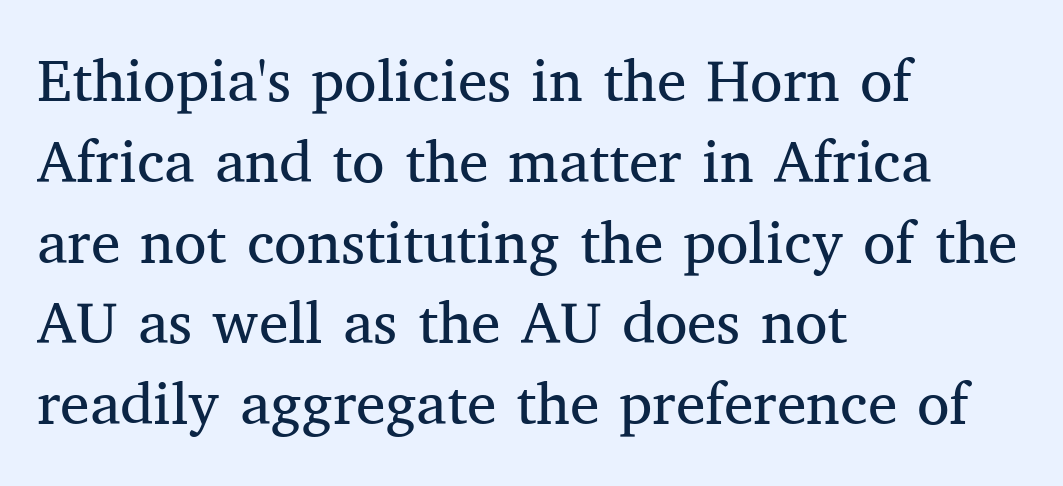
{"serif": "yes", "italic": "no", "bold": "no", "weight": "regular", "width": "normal", "stroke_contrast": "medium", "x_height": "medium", "monospaced": "no", "underline": "no", "align": "left", "line_spacing": "normal", "line_spacing_ratio": 1.37, "letter_spacing": "normal", "letter_spacing_em": 0.0, "glyph_px": 59}
